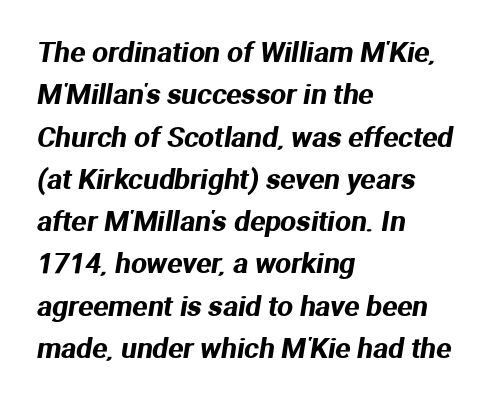
The line-height multiplier appears to be the usual default. The gap between lines stays unmarked. These lines are composed in type without serifs. Is the letter spacing exaggerated? No — it looks like the ordinary default. These lines are rendered in a variable-pitch font. The setting favours the left margin, as ordinary paragraphs usually do.
